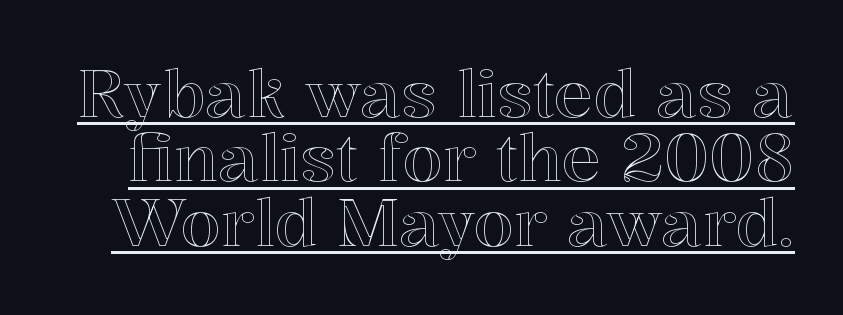
{"italic": "no", "width": "normal", "x_height": "medium", "monospaced": "no", "underline": "yes", "line_spacing": "tight", "line_spacing_ratio": 0.99, "letter_spacing": "normal", "letter_spacing_em": 0.0, "glyph_px": 65}
